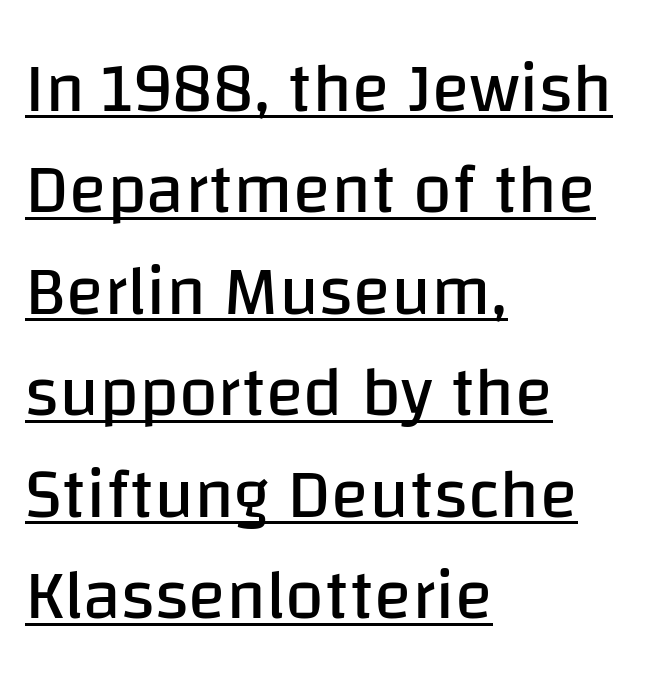
Q: Is the text bold? A: No.
Q: Is the text italic (slanted)? A: No, it is upright.
Q: Is the typeface a serif or a sans-serif typeface? A: Sans-serif.
Q: Is the text underlined? A: Yes.
Q: How is the paragraph aligned? A: Left-aligned.
Q: Is the spacing between letters normal or unusually wide? A: Normal.
Q: Is the spacing between lines tight, normal or loose? A: Normal.
Q: Width (condensed, normal, or wide)? A: Normal.
Q: Stroke contrast? A: Low.
Q: x-height? A: Large.
Q: Monospaced? A: No.
